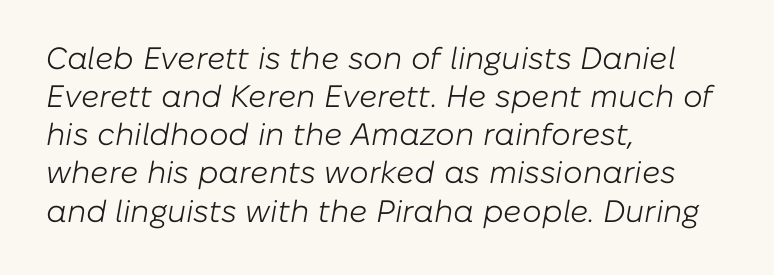
{"italic": "yes", "lean": "right", "slant_degrees": 10, "bold": "no", "weight": "light", "width": "normal", "stroke_contrast": "low", "x_height": "medium", "monospaced": "no", "underline": "no", "align": "left", "line_spacing_ratio": 1.23, "letter_spacing": "normal", "letter_spacing_em": 0.0, "glyph_px": 31}
